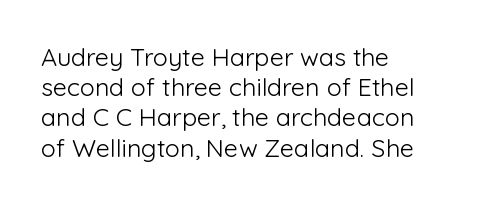
The image shows 25 px text type, upright; set left-aligned, line spacing 1.21x, normal letter spacing, not underlined.
